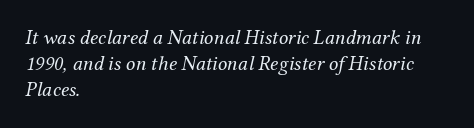
{"italic": "yes", "lean": "right", "slant_degrees": 12, "bold": "no", "underline": "no", "align": "left", "line_spacing_ratio": 1.24, "letter_spacing": "normal", "letter_spacing_em": 0.0, "glyph_px": 21}
